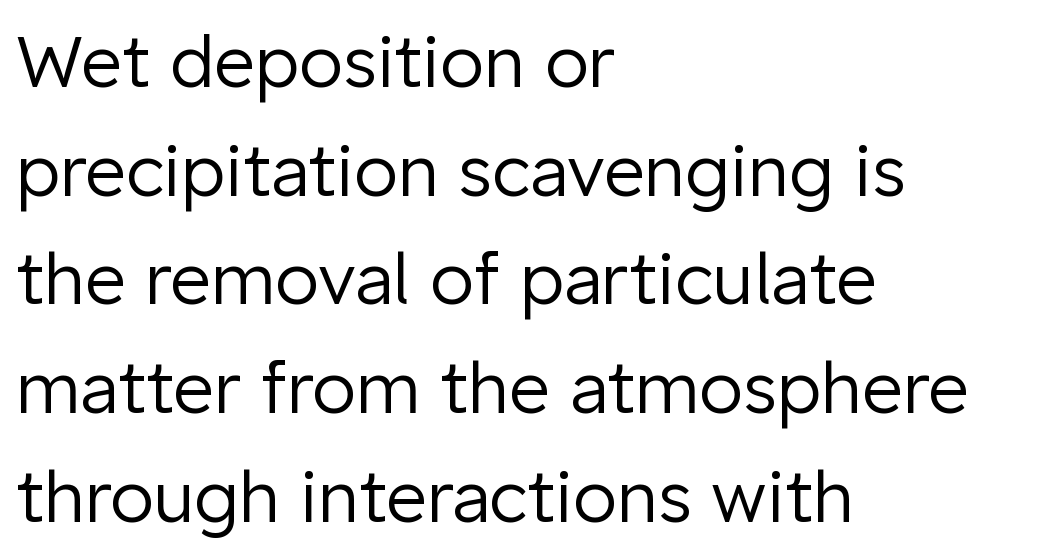
The image shows 71 px regular-weight sans-serif type, upright; set left-aligned, normal line spacing (1.53x), normal letter spacing, not underlined; low stroke contrast and a medium x-height.
